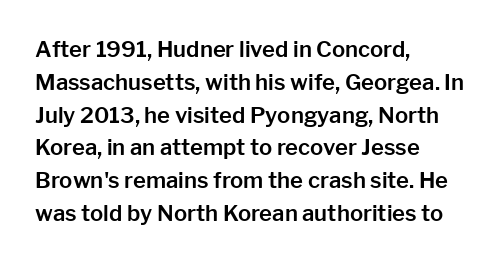
{"italic": "no", "underline": "no", "align": "left", "line_spacing": "normal", "line_spacing_ratio": 1.49, "letter_spacing": "normal", "letter_spacing_em": 0.0, "glyph_px": 22}
